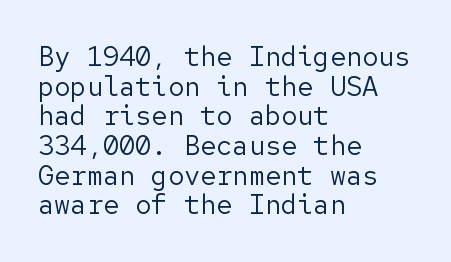
The foot of each line stays bare and open. A student would call this left alignment; a typographer would say flush left, rag right. Think standard paragraph weight, or any step lighter than that. The passage shown stacks its lines with hardly any gap. These lines keep a tight, regular rhythm from letter to letter.
